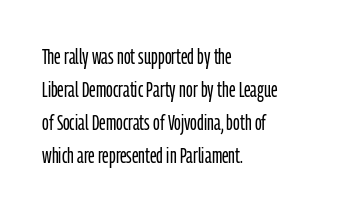
In terms of leading, this rendering sits right in the middle. Quick note: not italic, upright. Stems here are at most as thick as an everyday book face. Letter spacing: default.
